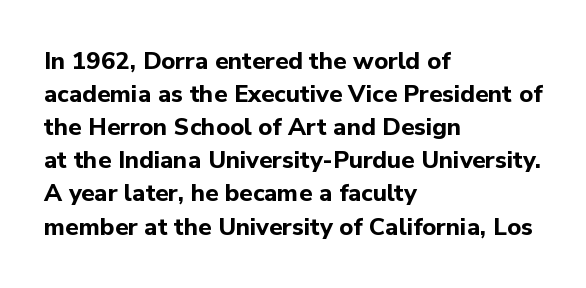
These lines keep a tight, regular rhythm from letter to letter. Heavy-handed strokes throughout: this text is bold. A normal amount of white space separates one row of letters from the next. The font's upright variant was chosen for this text. The string is rendered with underlining switched off. Which margin do the lines hug? The left one — the right edge is uneven.
